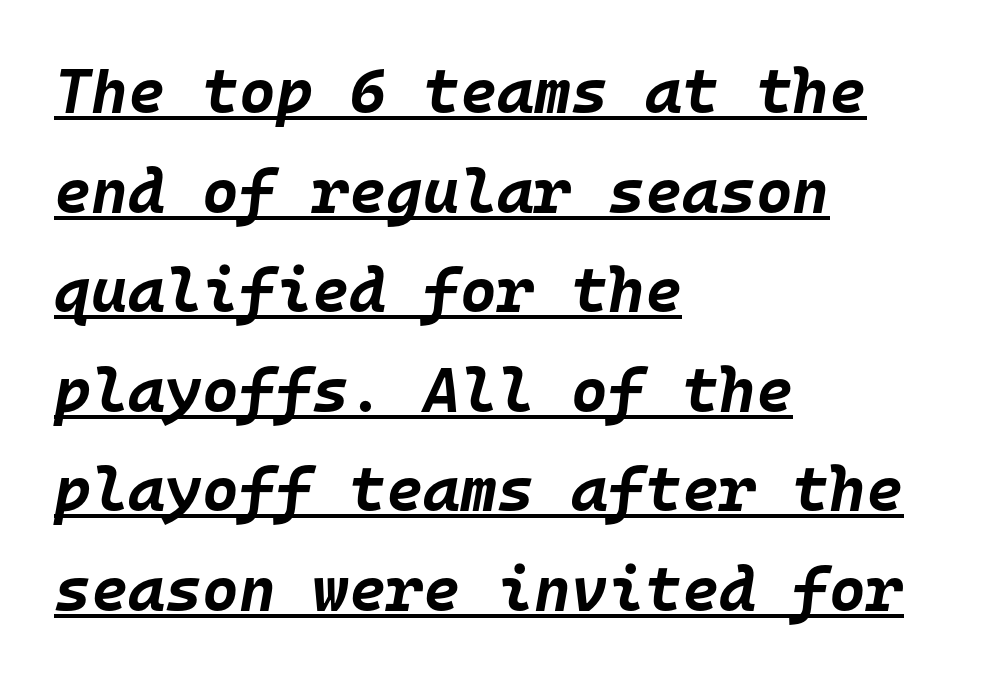
Q: Is the text bold? A: Yes.
Q: Is the text italic (slanted)? A: Yes, it leans right by about 10 degrees.
Q: Is the text underlined? A: Yes.
Q: How is the paragraph aligned? A: Left-aligned.
Q: Is the spacing between letters normal or unusually wide? A: Normal.
Q: Is the spacing between lines tight, normal or loose? A: Normal.
Q: Width (condensed, normal, or wide)? A: Normal.
Q: Stroke contrast? A: Low.
Q: x-height? A: Large.
Q: Monospaced? A: Yes.
